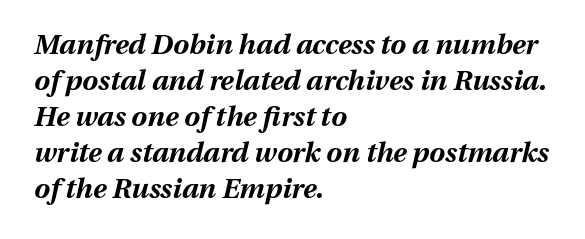
The image shows 28 px bold type, italic (leaning right); set left-aligned, normal line spacing (1.29x), normal letter spacing, not underlined; medium stroke contrast and a medium x-height.
